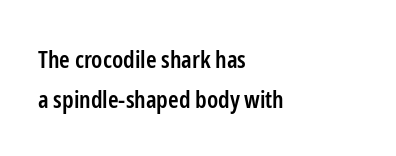
{"italic": "no", "bold": "semi", "underline": "no", "align": "left", "line_spacing": "normal", "line_spacing_ratio": 1.67, "letter_spacing": "normal", "letter_spacing_em": 0.0, "glyph_px": 24}
